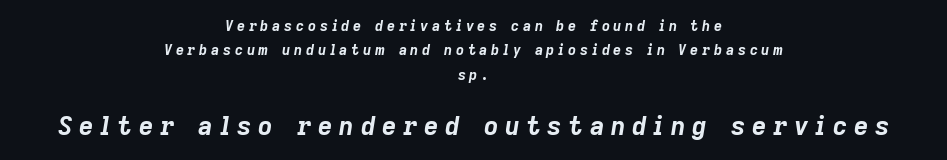
{"italic": "yes", "lean": "right", "slant_degrees": 9, "bold": "yes", "underline": "no", "align": "center", "line_spacing_ratio": 1.75, "letter_spacing": "wide", "letter_spacing_em": 0.27, "larger_block": "second", "size_ratio": 1.79, "glyph_px": 25}
